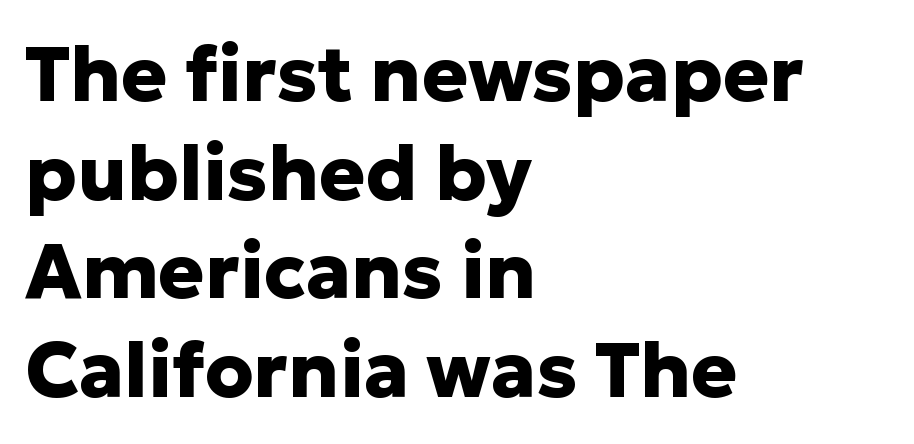
Q: Is the text bold? A: Yes.
Q: Is the text italic (slanted)? A: No, it is upright.
Q: Is the typeface a serif or a sans-serif typeface? A: Sans-serif.
Q: Is the text underlined? A: No.
Q: How is the paragraph aligned? A: Left-aligned.
Q: Is the spacing between letters normal or unusually wide? A: Normal.
Q: Is the spacing between lines tight, normal or loose? A: Normal.
Q: Width (condensed, normal, or wide)? A: Normal.
Q: Stroke contrast? A: Low.
Q: x-height? A: Medium.
Q: Monospaced? A: No.
